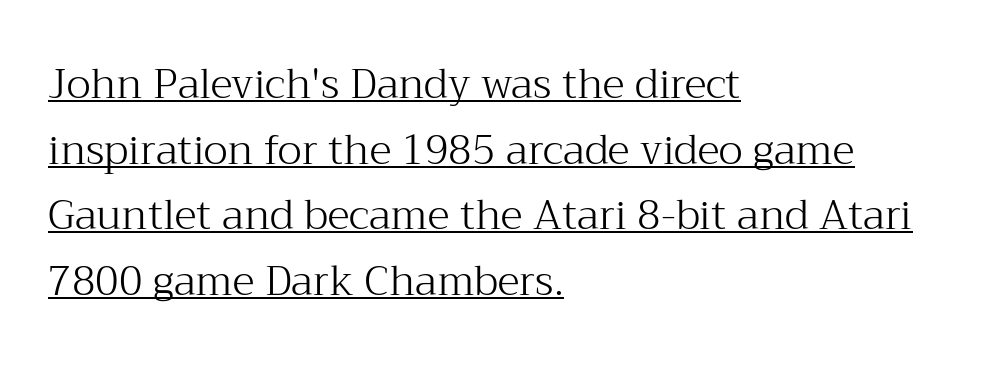
The image shows 41 px light serif type, upright; set left-aligned, normal line spacing (1.6x), normal letter spacing, underlined; medium stroke contrast and a medium x-height.
